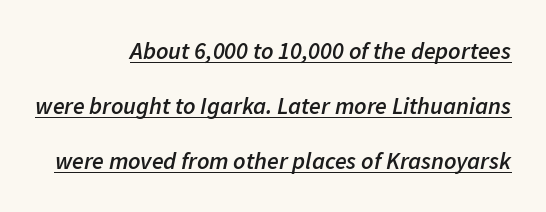
Q: Is the text bold? A: Semi-bold.
Q: Is the text italic (slanted)? A: Yes, it leans right by about 11 degrees.
Q: Is the text underlined? A: Yes.
Q: How is the paragraph aligned? A: Right-aligned.
Q: Is the spacing between letters normal or unusually wide? A: Normal.
Q: Is the spacing between lines tight, normal or loose? A: Loose.
